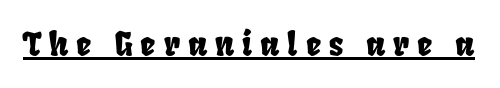
Q: Is the text underlined? A: Yes.
Q: Is the spacing between letters normal or unusually wide? A: Unusually wide.
Q: Width (condensed, normal, or wide)? A: Condensed.
Q: Stroke contrast? A: Low.
Q: x-height? A: Large.
Q: Monospaced? A: No.
